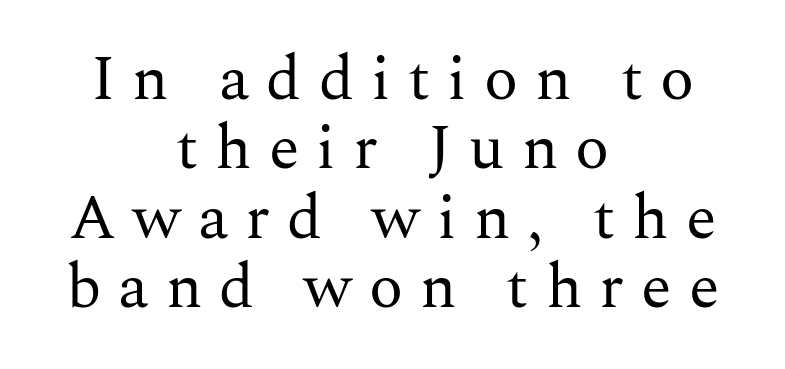
Q: Is the text bold? A: No.
Q: Is the text italic (slanted)? A: No, it is upright.
Q: Is the typeface a serif or a sans-serif typeface? A: Serif.
Q: Is the text underlined? A: No.
Q: How is the paragraph aligned? A: Centered.
Q: Is the spacing between letters normal or unusually wide? A: Unusually wide.
Q: Is the spacing between lines tight, normal or loose? A: Tight.
Q: Width (condensed, normal, or wide)? A: Normal.
Q: Stroke contrast? A: Medium.
Q: x-height? A: Medium.
Q: Monospaced? A: No.
